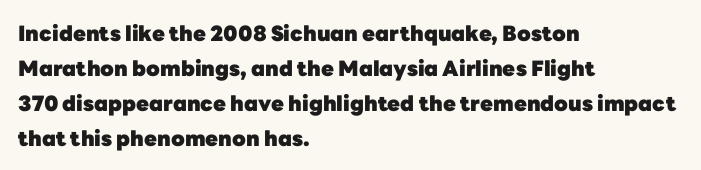
The space beneath each line is pristine and unruled. One-word summary of the alignment: left. Heavy-handed strokes throughout: this text is bold. Between one letter and the next there's only the usual sliver of space.
